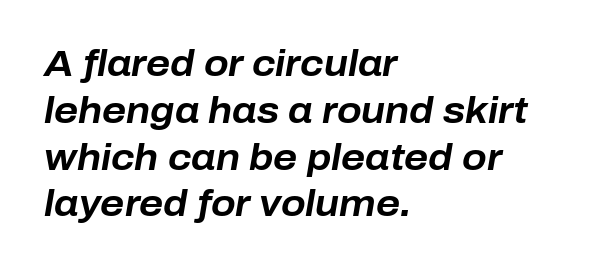
The image shows 36 px bold type, italic (leaning right); set left-aligned, normal line spacing (1.3x), normal letter spacing, not underlined; low stroke contrast and a medium x-height.
